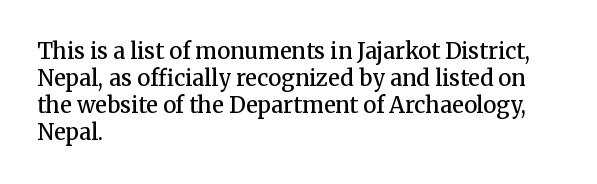
The gap between lines stays unmarked. Casual observation: everything's shoved over to the left. The glyphs have the mass of a demibold cut, below bold. The lettering stays uniformly vertical, giving the passage a roman look. Honestly, the letter spacing is just normal — you wouldn't notice it.
